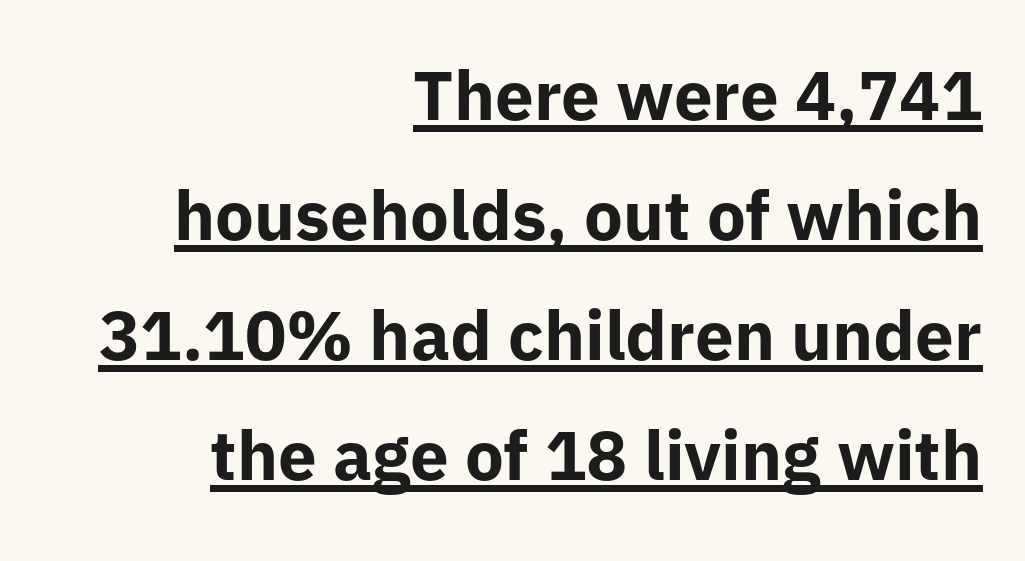
Q: Is the text bold? A: Yes.
Q: Is the text italic (slanted)? A: No, it is upright.
Q: Is the typeface a serif or a sans-serif typeface? A: Sans-serif.
Q: Is the text underlined? A: Yes.
Q: How is the paragraph aligned? A: Right-aligned.
Q: Is the spacing between letters normal or unusually wide? A: Normal.
Q: Width (condensed, normal, or wide)? A: Normal.
Q: Stroke contrast? A: Low.
Q: x-height? A: Medium.
Q: Monospaced? A: No.
